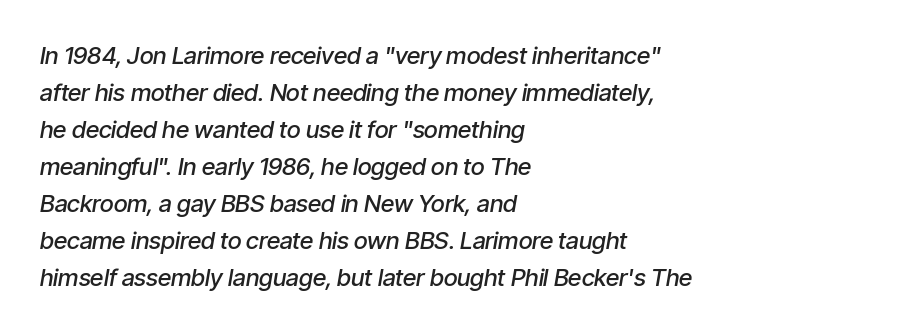
{"italic": "yes", "lean": "right", "slant_degrees": 9, "bold": "semi", "underline": "no", "align": "left", "line_spacing": "normal", "line_spacing_ratio": 1.54, "letter_spacing": "normal", "letter_spacing_em": 0.0, "glyph_px": 24}
